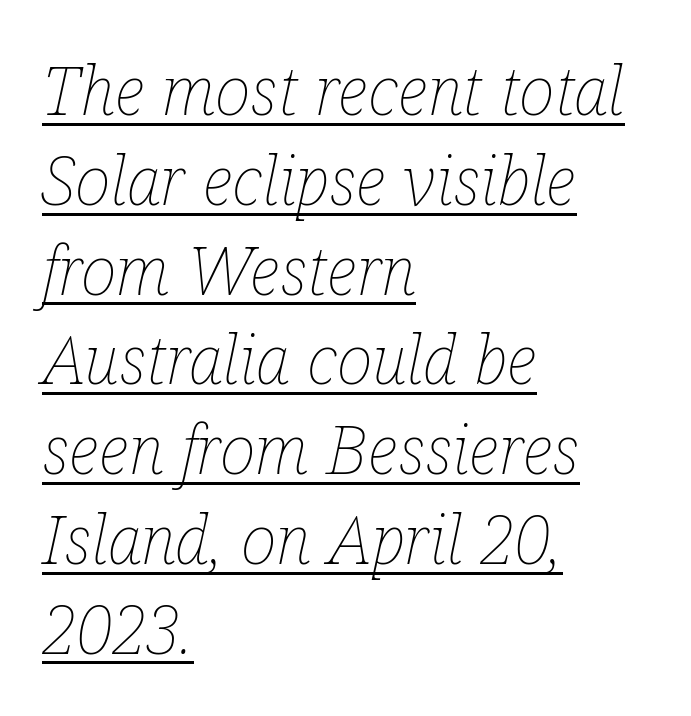
The image shows 68 px thin, condensed type, italic (leaning right); set left-aligned, normal line spacing (1.32x), normal letter spacing, underlined; low stroke contrast and a medium x-height.
